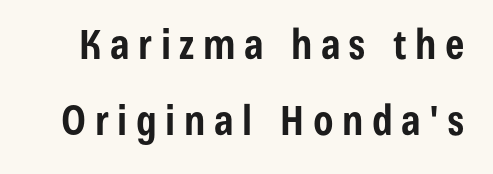
{"serif": "no", "italic": "no", "bold": "yes", "weight": "bold", "width": "condensed", "stroke_contrast": "low", "x_height": "medium", "monospaced": "no", "underline": "no", "line_spacing_ratio": 1.85, "letter_spacing": "wide", "letter_spacing_em": 0.21, "glyph_px": 41}
